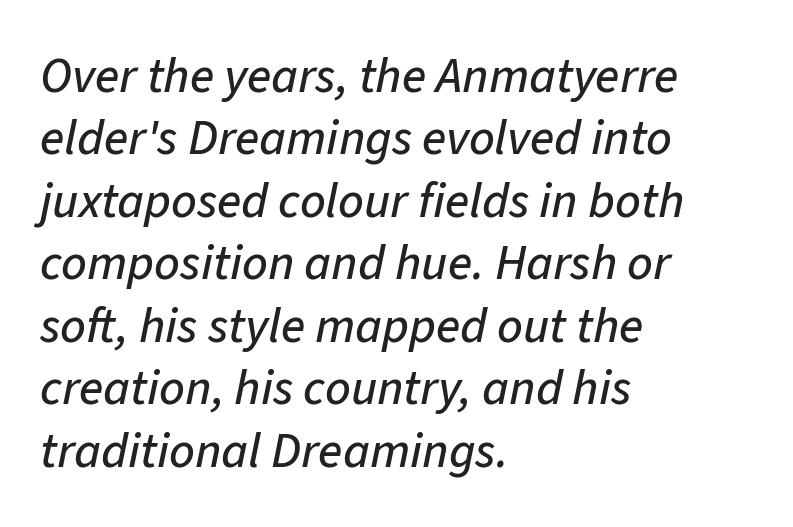
{"italic": "yes", "lean": "right", "slant_degrees": 11, "width": "normal", "stroke_contrast": "low", "x_height": "medium", "monospaced": "no", "underline": "no", "align": "left", "line_spacing": "normal", "line_spacing_ratio": 1.25, "letter_spacing": "normal", "letter_spacing_em": 0.0, "glyph_px": 50}
